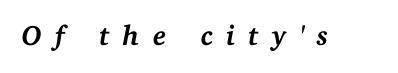
Q: Is the text bold? A: Yes.
Q: Is the text italic (slanted)? A: Yes, it leans right by about 11 degrees.
Q: Is the typeface a serif or a sans-serif typeface? A: Serif.
Q: Is the text underlined? A: No.
Q: Is the spacing between letters normal or unusually wide? A: Unusually wide.
Q: Width (condensed, normal, or wide)? A: Normal.
Q: Stroke contrast? A: Medium.
Q: x-height? A: Medium.
Q: Monospaced? A: No.
